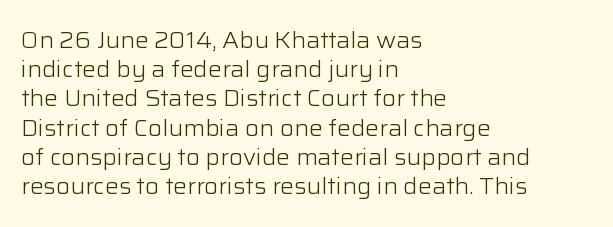
Nothing unusual about the tracking: characters are spaced as the font intends. Caption: multi-line text, flush left, ragged right. How would I describe the line gaps? Plain and ordinary. Unbolded letterforms with no extra heft.
